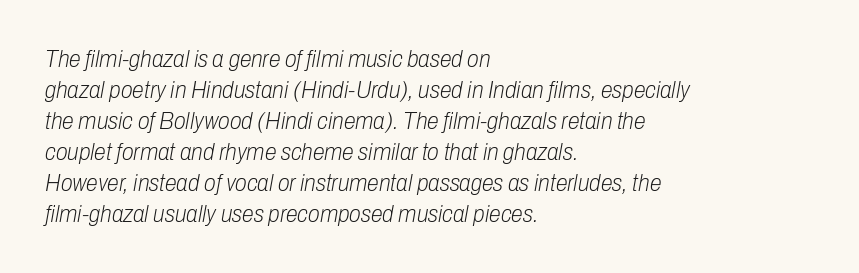
{"italic": "yes", "lean": "right", "slant_degrees": 10, "bold": "no", "underline": "no", "align": "left", "line_spacing": "normal", "line_spacing_ratio": 1.29, "letter_spacing": "normal", "letter_spacing_em": 0.0, "glyph_px": 24}
